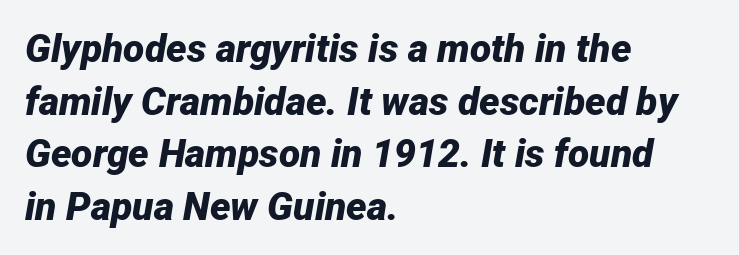
{"italic": "yes", "lean": "right", "slant_degrees": 12, "bold": "yes", "weight": "bold", "width": "normal", "stroke_contrast": "low", "x_height": "medium", "monospaced": "no", "underline": "no", "align": "left", "line_spacing": "normal", "line_spacing_ratio": 1.35, "letter_spacing": "normal", "letter_spacing_em": 0.0, "glyph_px": 39}
